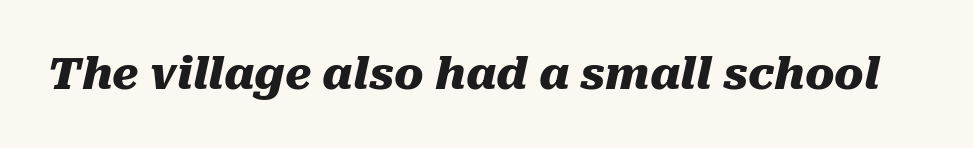
{"italic": "yes", "lean": "right", "slant_degrees": 10, "bold": "yes", "weight": "heavy", "width": "normal", "stroke_contrast": "medium", "x_height": "medium", "monospaced": "no", "underline": "no", "letter_spacing": "normal", "letter_spacing_em": 0.0, "glyph_px": 44}
